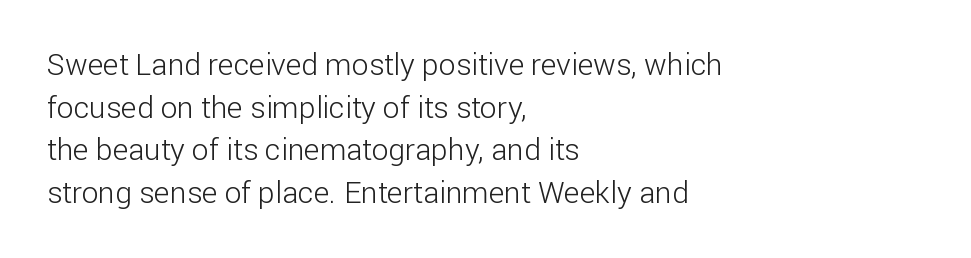
{"serif": "no", "italic": "no", "bold": "no", "weight": "light", "width": "normal", "stroke_contrast": "low", "x_height": "medium", "monospaced": "no", "underline": "no", "align": "left", "line_spacing": "normal", "line_spacing_ratio": 1.42, "letter_spacing": "normal", "letter_spacing_em": 0.0, "glyph_px": 30}
